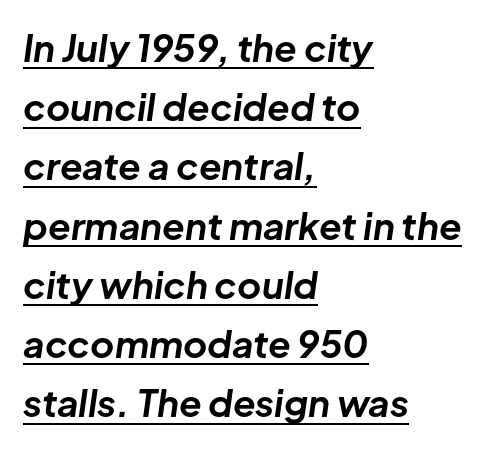
The image shows 37 px bold type, italic (leaning right); set left-aligned, normal line spacing (1.6x), normal letter spacing, underlined; low stroke contrast and a medium x-height.
